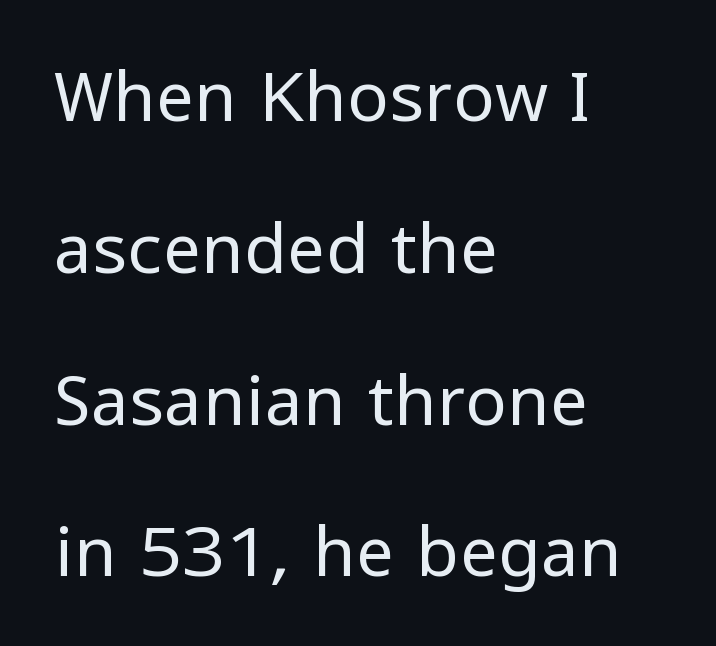
{"serif": "no", "italic": "no", "bold": "no", "weight": "regular", "width": "normal", "stroke_contrast": "low", "x_height": "medium", "monospaced": "no", "underline": "no", "align": "left", "line_spacing": "loose", "line_spacing_ratio": 2.2, "letter_spacing": "normal", "letter_spacing_em": 0.0, "glyph_px": 69}
